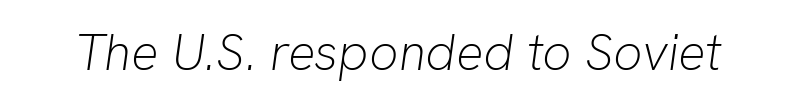
{"italic": "yes", "lean": "right", "slant_degrees": 8, "bold": "no", "weight": "light", "width": "normal", "stroke_contrast": "low", "x_height": "medium", "monospaced": "no", "underline": "no", "letter_spacing": "normal", "letter_spacing_em": 0.0, "glyph_px": 51}
